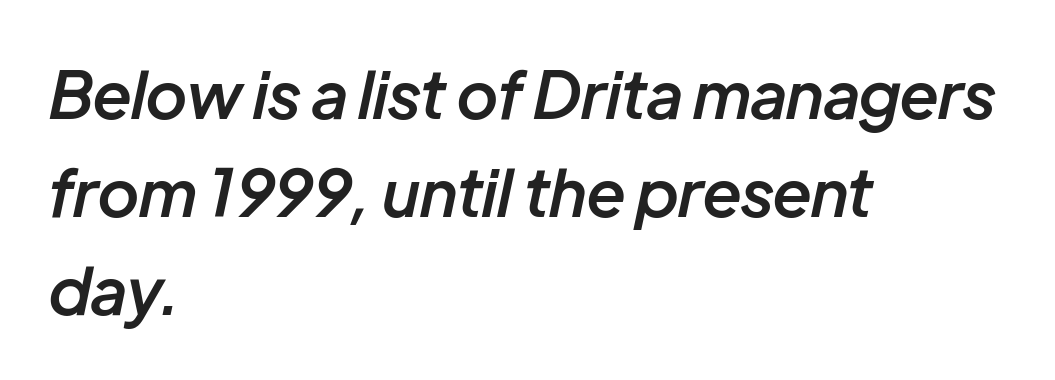
Q: Is the text bold? A: Semi-bold.
Q: Is the text italic (slanted)? A: Yes, it leans right by about 12 degrees.
Q: Is the text underlined? A: No.
Q: How is the paragraph aligned? A: Left-aligned.
Q: Is the spacing between letters normal or unusually wide? A: Normal.
Q: Is the spacing between lines tight, normal or loose? A: Normal.
Q: Width (condensed, normal, or wide)? A: Normal.
Q: Stroke contrast? A: Low.
Q: x-height? A: Medium.
Q: Monospaced? A: No.
